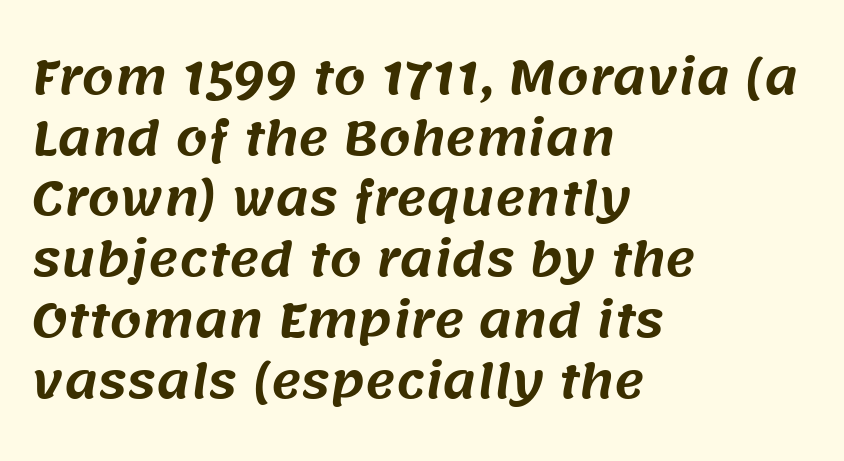
Inter-character spacing is left at the font's built-in metrics. Are there feet on the stems? There aren't — it's a sans. The space between consecutive lines is moderate. Think of a printed novel: that variable character pitch is what you see here.
